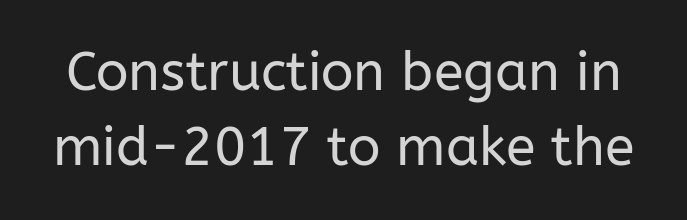
{"serif": "no", "italic": "no", "bold": "no", "weight": "regular", "width": "normal", "stroke_contrast": "low", "x_height": "medium", "monospaced": "no", "underline": "no", "line_spacing": "normal", "line_spacing_ratio": 1.38, "letter_spacing": "normal", "letter_spacing_em": 0.0, "glyph_px": 54}
